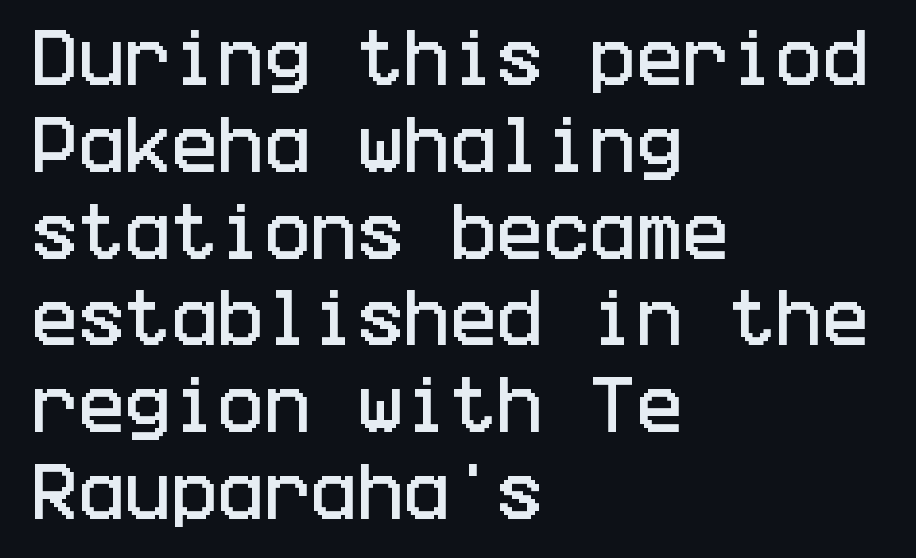
The designer left line spacing at the default. In terms of letterform style, serifs are entirely absent. Descenders are the only things crossing below the line. This sample is left-justified, so line endings fall wherever the words run out. Inter-character spacing is left at the font's built-in metrics. Every stem runs plumb, perpendicular to the baseline.
